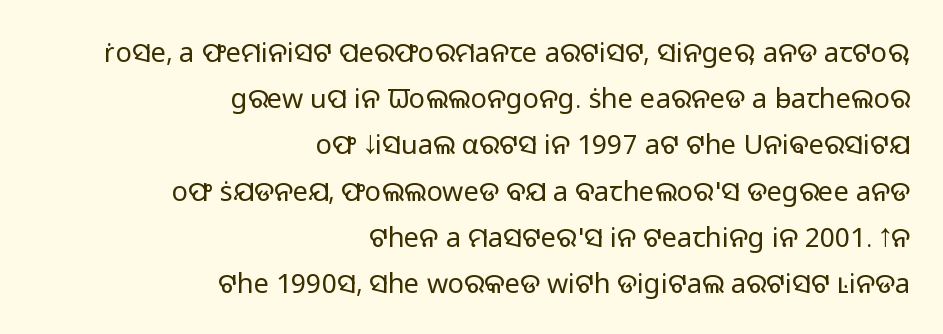
{"italic": "no", "bold": "no", "underline": "no", "align": "right", "line_spacing_ratio": 1.71, "letter_spacing": "normal", "letter_spacing_em": 0.0, "glyph_px": 27}
